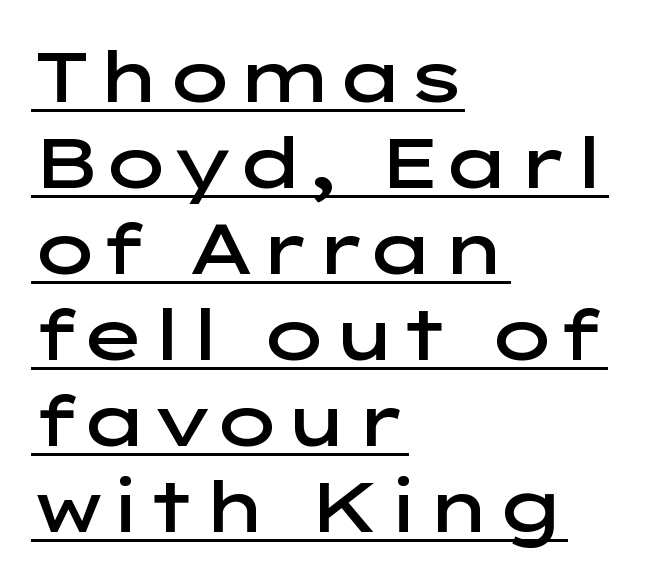
Q: Is the text bold? A: Semi-bold.
Q: Is the text italic (slanted)? A: No, it is upright.
Q: Is the typeface a serif or a sans-serif typeface? A: Sans-serif.
Q: Is the text underlined? A: Yes.
Q: How is the paragraph aligned? A: Left-aligned.
Q: Is the spacing between letters normal or unusually wide? A: Normal.
Q: Width (condensed, normal, or wide)? A: Wide.
Q: Stroke contrast? A: Low.
Q: x-height? A: Medium.
Q: Monospaced? A: No.
